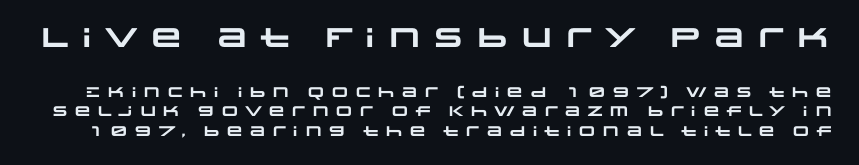
{"bold": "yes", "underline": "no", "line_spacing": "normal", "line_spacing_ratio": 1.41, "larger_block": "first", "size_ratio": 1.93, "glyph_px": 27}
